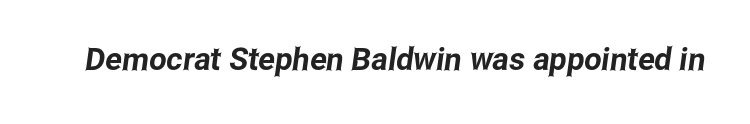
Each word holds together tightly as a unit, with standard inter-letter gaps. Each letter keeps its own natural width here, so spacing adapts to shape. The designer went with a sans here, leaving each stem footless. Has an underline been added? It has not.
